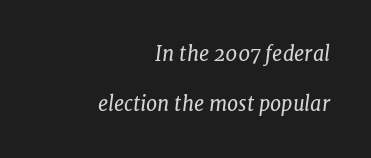
These lines stack with their right ends in a neat column. The face used here is rendered with its standard letterfit. Emphasis-style slanted type is in use. Vertically, the passage feels expansive, rows floating well apart. The string is rendered with underlining switched off. The characters are drawn with everyday or finer stroke widths.
